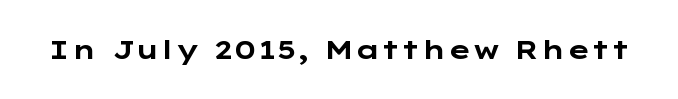
The image shows 26 px bold type, upright; set normal letter spacing, not underlined.
